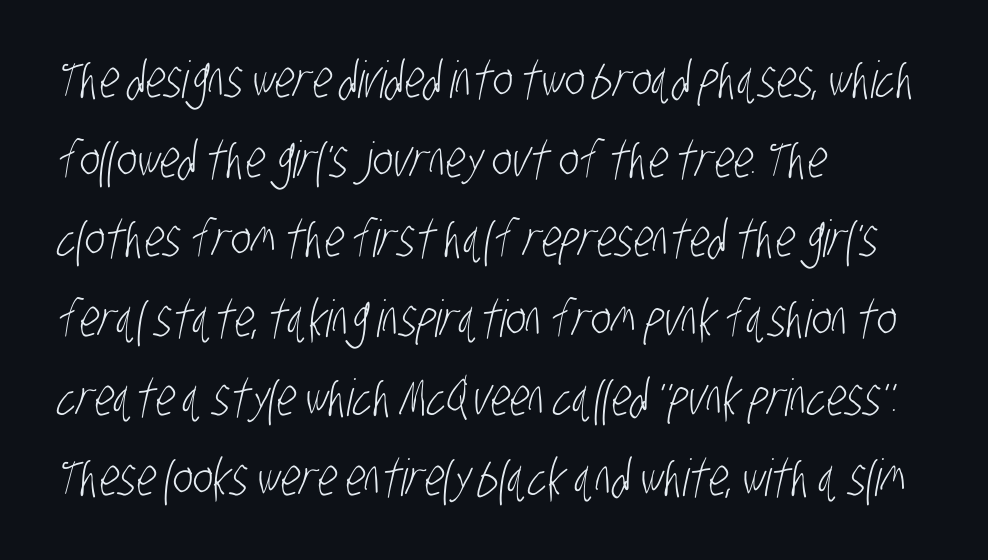
The image shows 51 px light, condensed sans-serif type; set left-aligned, normal line spacing (1.56x), normal letter spacing, not underlined; low stroke contrast and a large x-height.
